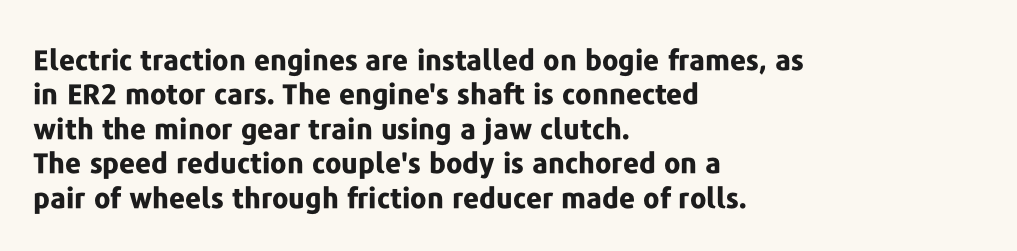
{"serif": "no", "italic": "no", "bold": "yes", "weight": "bold", "width": "normal", "stroke_contrast": "low", "x_height": "medium", "monospaced": "no", "underline": "no", "align": "left", "line_spacing_ratio": 1.23, "letter_spacing": "normal", "letter_spacing_em": 0.0, "glyph_px": 28}
